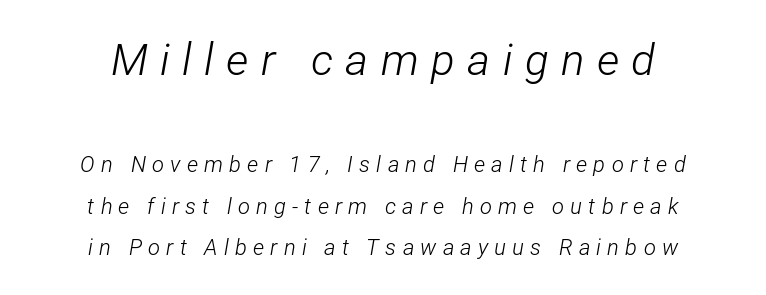
{"italic": "yes", "lean": "right", "slant_degrees": 12, "bold": "no", "weight": "light", "width": "condensed", "stroke_contrast": "low", "x_height": "medium", "monospaced": "no", "underline": "no", "align": "center", "line_spacing_ratio": 1.87, "letter_spacing": "wide", "letter_spacing_em": 0.28, "larger_block": "first", "size_ratio": 2.0, "glyph_px": 44}
